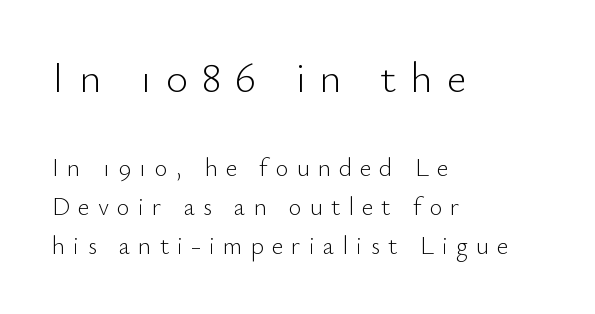
{"serif": "no", "italic": "no", "bold": "no", "weight": "light", "width": "normal", "stroke_contrast": "low", "x_height": "small", "monospaced": "no", "underline": "no", "align": "left", "line_spacing": "normal", "line_spacing_ratio": 1.55, "letter_spacing": "wide", "letter_spacing_em": 0.32, "larger_block": "first", "size_ratio": 1.72, "glyph_px": 43}
